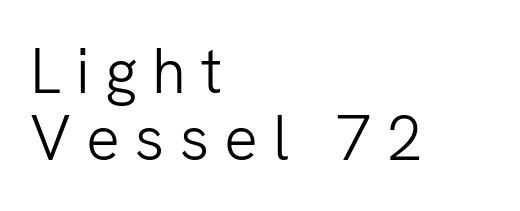
Q: Is the text bold? A: No.
Q: Is the text italic (slanted)? A: No, it is upright.
Q: Is the typeface a serif or a sans-serif typeface? A: Sans-serif.
Q: Is the text underlined? A: No.
Q: How is the paragraph aligned? A: Left-aligned.
Q: Is the spacing between letters normal or unusually wide? A: Unusually wide.
Q: Is the spacing between lines tight, normal or loose? A: Tight.
Q: Width (condensed, normal, or wide)? A: Normal.
Q: Stroke contrast? A: Low.
Q: x-height? A: Medium.
Q: Monospaced? A: No.
